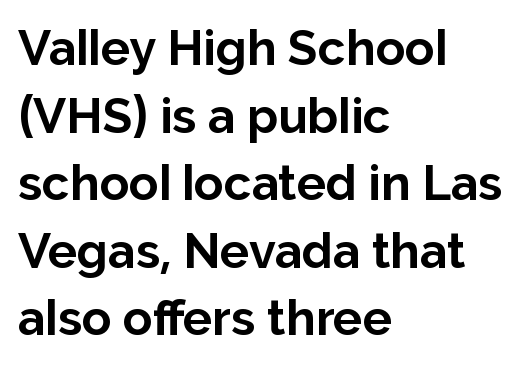
{"serif": "no", "italic": "no", "bold": "yes", "weight": "bold", "width": "normal", "stroke_contrast": "low", "x_height": "medium", "monospaced": "no", "underline": "no", "align": "left", "line_spacing": "normal", "line_spacing_ratio": 1.38, "letter_spacing": "normal", "letter_spacing_em": 0.0, "glyph_px": 49}
